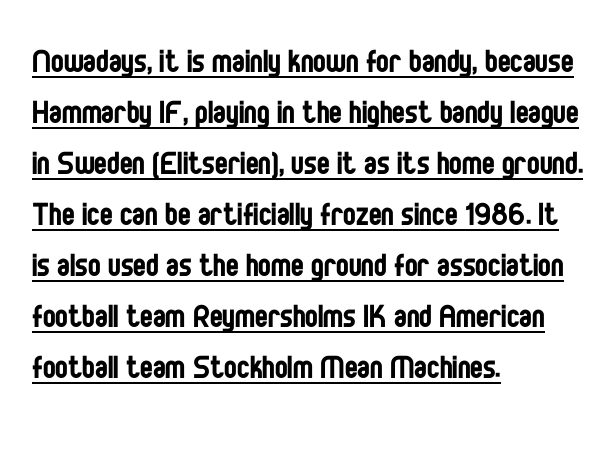
The image shows 38 px regular-weight, condensed sans-serif type, upright; set left-aligned, normal line spacing (1.34x), normal letter spacing, underlined; low stroke contrast and a large x-height.
